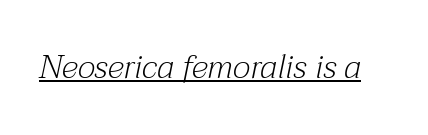
The image shows 33 px light serif type, italic (leaning right); set normal letter spacing, underlined; medium stroke contrast and a medium x-height.
